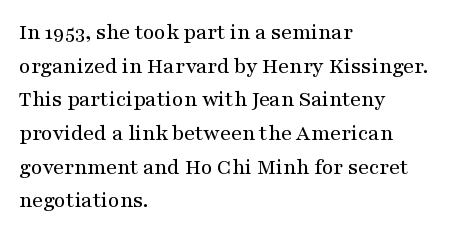
{"italic": "no", "underline": "no", "align": "left", "line_spacing": "normal", "line_spacing_ratio": 1.53, "letter_spacing": "normal", "letter_spacing_em": 0.0, "glyph_px": 22}
